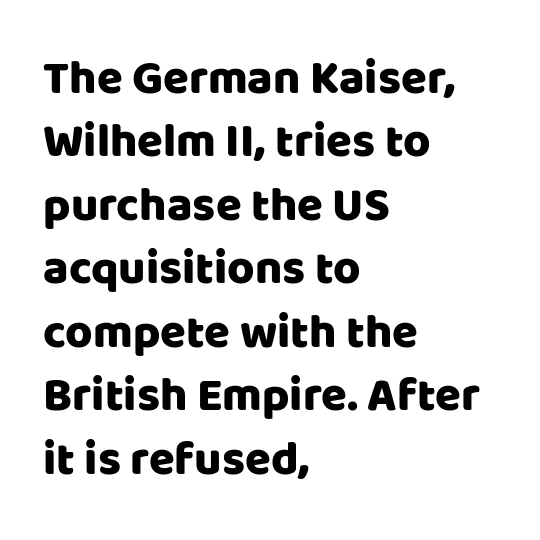
{"serif": "no", "italic": "no", "width": "normal", "stroke_contrast": "low", "x_height": "large", "monospaced": "no", "underline": "no", "align": "left", "line_spacing": "normal", "line_spacing_ratio": 1.35, "letter_spacing": "normal", "letter_spacing_em": 0.0, "glyph_px": 47}
